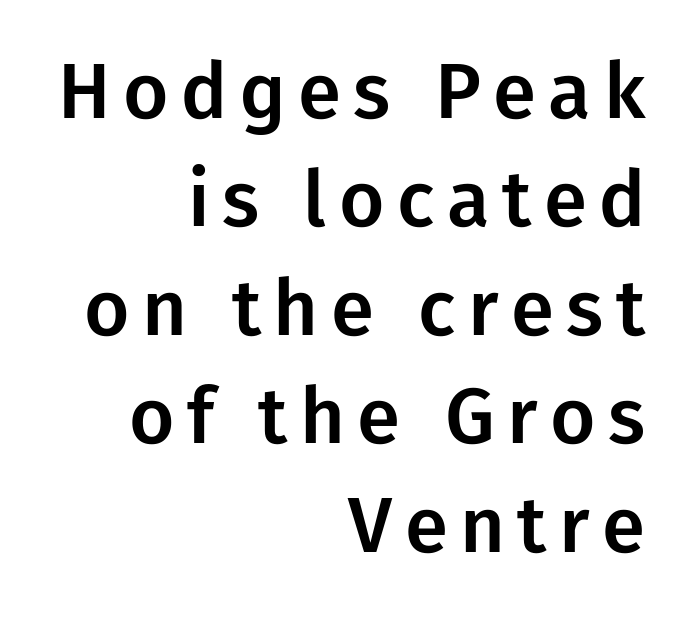
Q: Is the text italic (slanted)? A: No, it is upright.
Q: Is the typeface a serif or a sans-serif typeface? A: Sans-serif.
Q: Is the text underlined? A: No.
Q: How is the paragraph aligned? A: Right-aligned.
Q: Is the spacing between lines tight, normal or loose? A: Normal.
Q: Width (condensed, normal, or wide)? A: Normal.
Q: Stroke contrast? A: Low.
Q: x-height? A: Medium.
Q: Monospaced? A: No.
